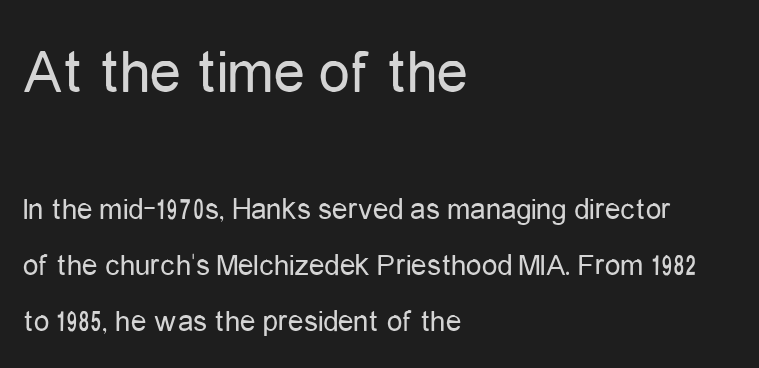
{"serif": "no", "italic": "no", "bold": "no", "weight": "regular", "width": "condensed", "stroke_contrast": "low", "x_height": "medium", "monospaced": "no", "underline": "no", "align": "left", "line_spacing_ratio": 1.8, "letter_spacing": "normal", "letter_spacing_em": 0.0, "larger_block": "first", "size_ratio": 2.0, "glyph_px": 62}
